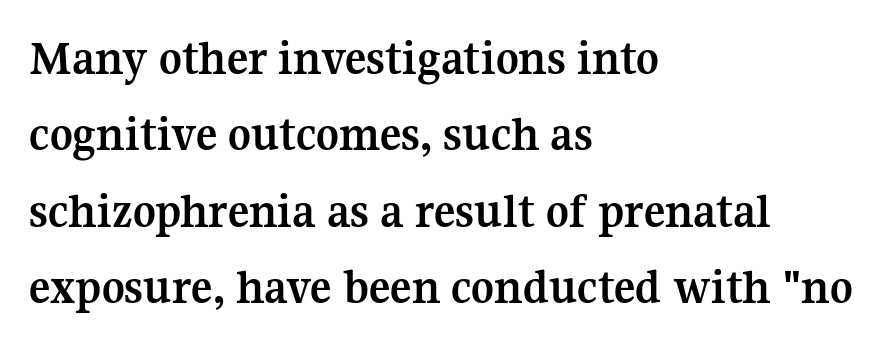
Q: Is the text bold? A: Yes.
Q: Is the text italic (slanted)? A: No, it is upright.
Q: Is the typeface a serif or a sans-serif typeface? A: Serif.
Q: Is the text underlined? A: No.
Q: How is the paragraph aligned? A: Left-aligned.
Q: Is the spacing between letters normal or unusually wide? A: Normal.
Q: Is the spacing between lines tight, normal or loose? A: Normal.
Q: Width (condensed, normal, or wide)? A: Normal.
Q: Stroke contrast? A: Medium.
Q: x-height? A: Medium.
Q: Monospaced? A: No.
